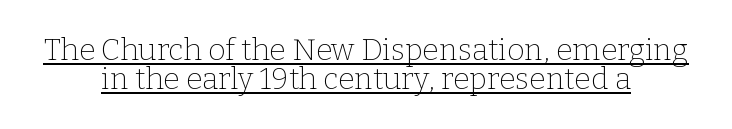
The image shows 30 px thin serif type, upright; set centered, tight line spacing (0.97x), normal letter spacing, underlined; low stroke contrast and a medium x-height.
